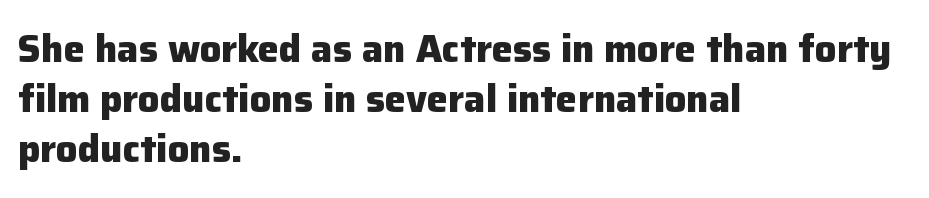
The image shows 38 px heavy sans-serif type, upright; set left-aligned, normal line spacing (1.32x), normal letter spacing, not underlined; low stroke contrast and a medium x-height.
